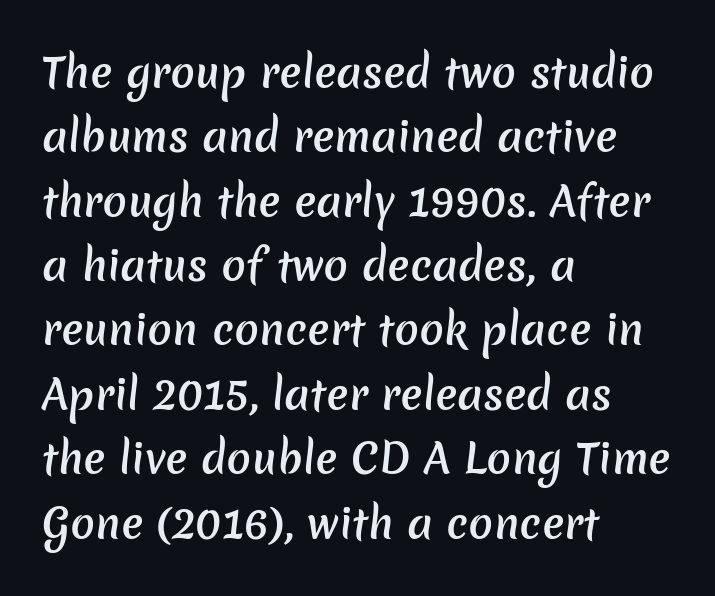
Q: Is the text bold? A: Semi-bold.
Q: Is the typeface a serif or a sans-serif typeface? A: Sans-serif.
Q: Is the text underlined? A: No.
Q: How is the paragraph aligned? A: Left-aligned.
Q: Is the spacing between letters normal or unusually wide? A: Normal.
Q: Is the spacing between lines tight, normal or loose? A: Normal.
Q: Width (condensed, normal, or wide)? A: Normal.
Q: Stroke contrast? A: Low.
Q: x-height? A: Medium.
Q: Monospaced? A: No.
